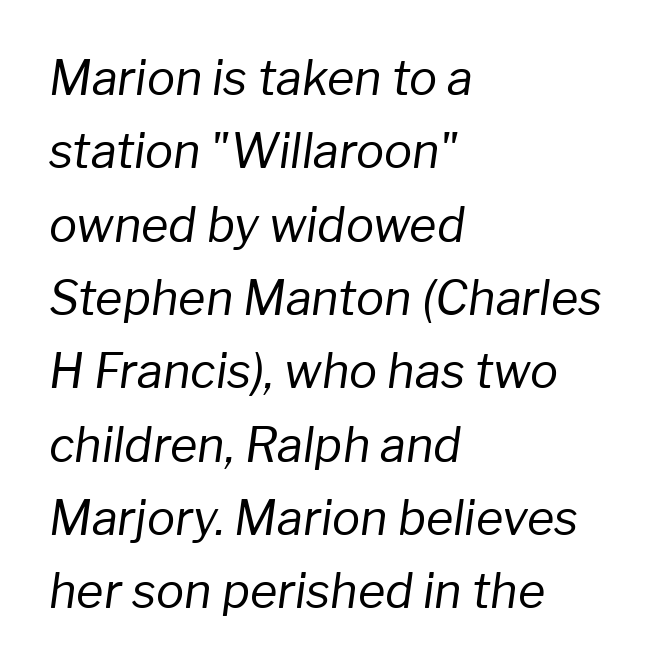
Q: Is the text bold? A: No.
Q: Is the text italic (slanted)? A: Yes, it leans right by about 8 degrees.
Q: Is the text underlined? A: No.
Q: How is the paragraph aligned? A: Left-aligned.
Q: Is the spacing between letters normal or unusually wide? A: Normal.
Q: Is the spacing between lines tight, normal or loose? A: Normal.
Q: Width (condensed, normal, or wide)? A: Normal.
Q: Stroke contrast? A: Low.
Q: x-height? A: Medium.
Q: Monospaced? A: No.
